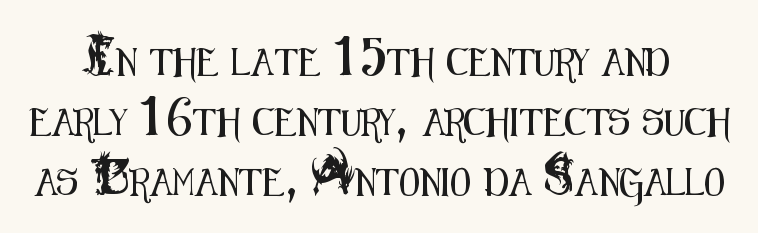
{"italic": "no", "underline": "no", "line_spacing": "loose", "line_spacing_ratio": 2.22, "letter_spacing": "normal", "letter_spacing_em": 0.0, "glyph_px": 27}
